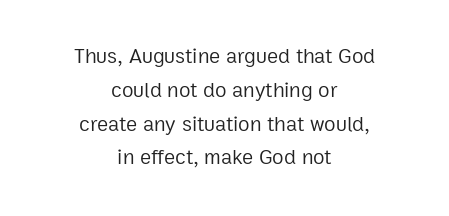
A quiet, ordinary-to-light weight characterises the typeface. Compared with typical paragraphs, the rows here are spaced about the same. This sample uses an upright cut, with every glyph sitting square on the baseline. The rendering positions every line midway between the sides. Any mark beneath the type? The region is blank. Letter spacing: default.
